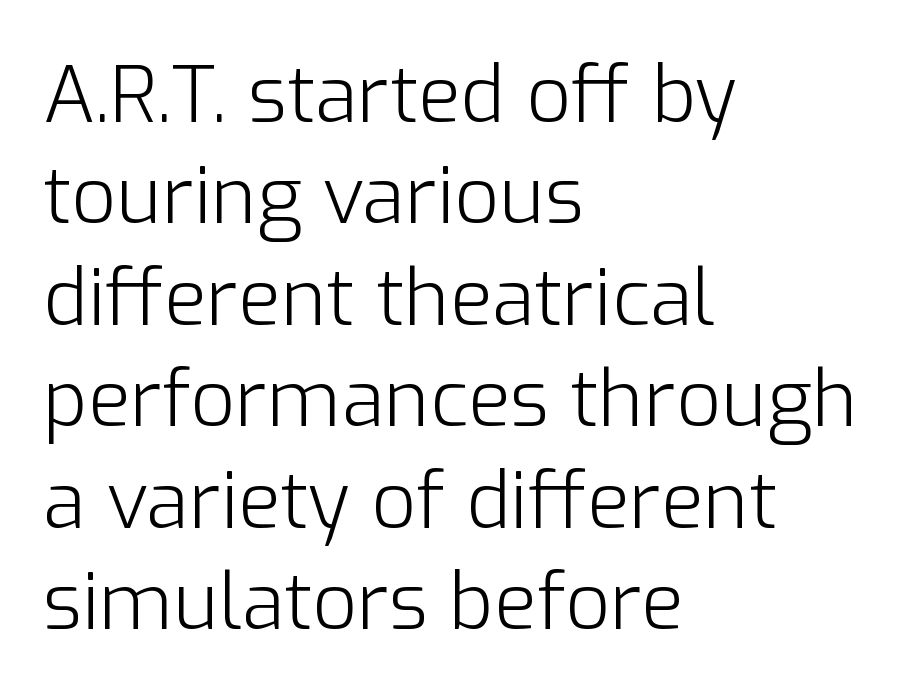
The image shows 78 px light sans-serif type, upright; set left-aligned, normal line spacing (1.3x), normal letter spacing, not underlined; low stroke contrast and a medium x-height.
